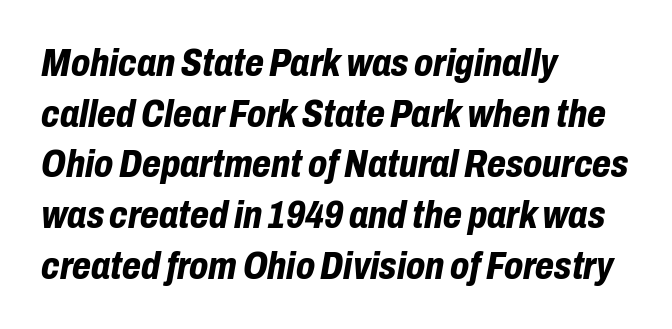
Standard letterfit; no display-style spreading of the glyphs. Looks like regular typesetting: each glyph gets only the width it needs. A clean baseline with only descenders dipping below it. The letters are bold, with thick, heavy strokes. Is the type slanted? Yes — the strokes lean at a clear angle.
